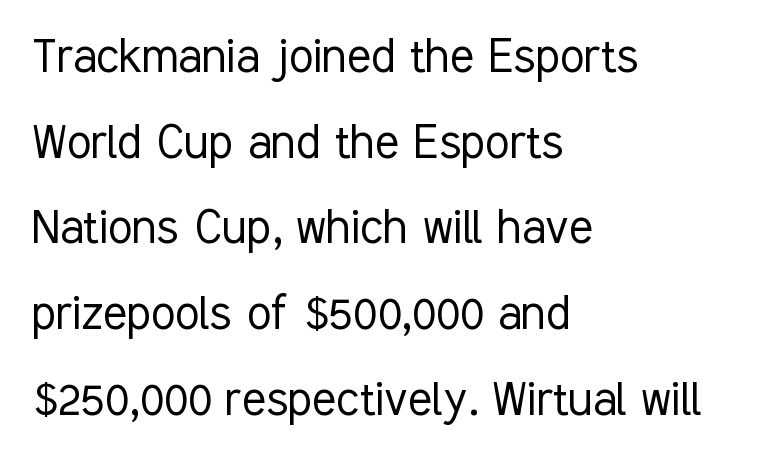
Evenly set lines give the paragraph a standard silhouette. A bare baseline throughout the passage. Weight class: somewhere from thin through regular. The typography opts for an upright posture over an oblique one.
